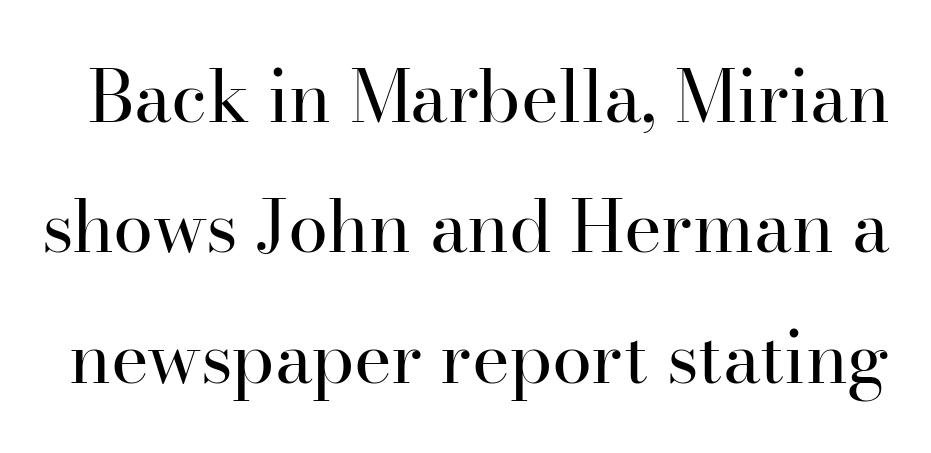
{"serif": "yes", "italic": "no", "bold": "no", "weight": "regular", "width": "normal", "stroke_contrast": "high", "x_height": "small", "monospaced": "no", "underline": "no", "line_spacing_ratio": 1.81, "letter_spacing": "normal", "letter_spacing_em": 0.0, "glyph_px": 72}
